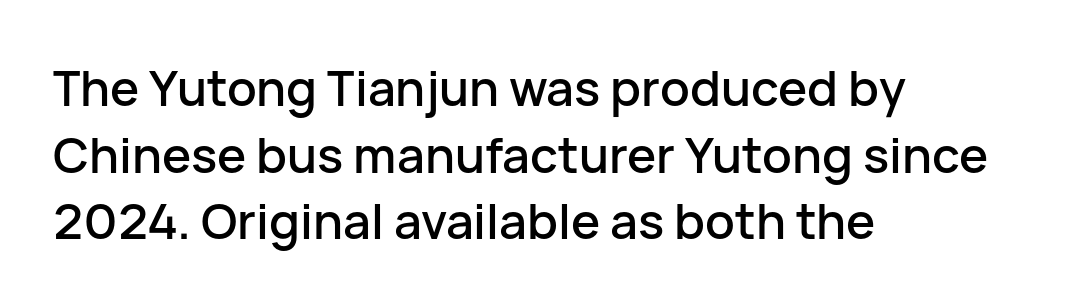
{"serif": "no", "italic": "no", "width": "normal", "stroke_contrast": "low", "x_height": "medium", "monospaced": "no", "underline": "no", "align": "left", "line_spacing": "normal", "line_spacing_ratio": 1.36, "letter_spacing": "normal", "letter_spacing_em": 0.0, "glyph_px": 49}
